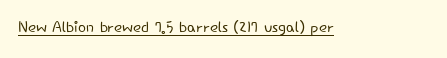
Q: Is the text bold? A: No.
Q: Is the text italic (slanted)? A: No, it is upright.
Q: Is the text underlined? A: Yes.
Q: Is the spacing between letters normal or unusually wide? A: Normal.
